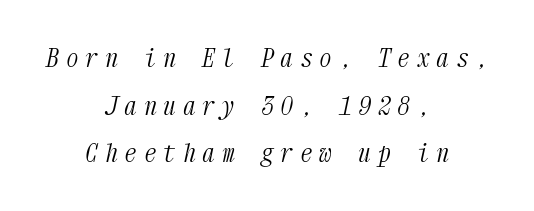
The area under the type is left untouched. Italic? Definitely — the glyphs are oblique. Substantial extra tracking has been applied to these lines. Layout note: lines centered. Horizontal bands of white between lines are thick stripes. Compared with a typical body face, this is equally light or lighter still.
